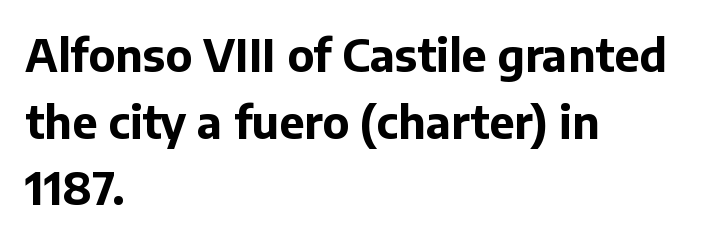
Q: Is the text bold? A: Yes.
Q: Is the text italic (slanted)? A: No, it is upright.
Q: Is the typeface a serif or a sans-serif typeface? A: Sans-serif.
Q: Is the text underlined? A: No.
Q: How is the paragraph aligned? A: Left-aligned.
Q: Is the spacing between letters normal or unusually wide? A: Normal.
Q: Is the spacing between lines tight, normal or loose? A: Normal.
Q: Width (condensed, normal, or wide)? A: Normal.
Q: Stroke contrast? A: Low.
Q: x-height? A: Medium.
Q: Monospaced? A: No.
